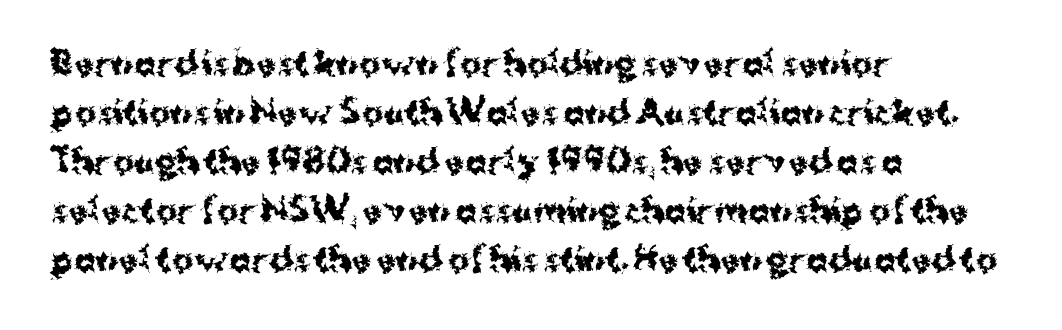
The image shows 32 px bold sans-serif type, upright; set left-aligned, normal line spacing (1.53x), normal letter spacing, not underlined; medium stroke contrast and a medium x-height.
